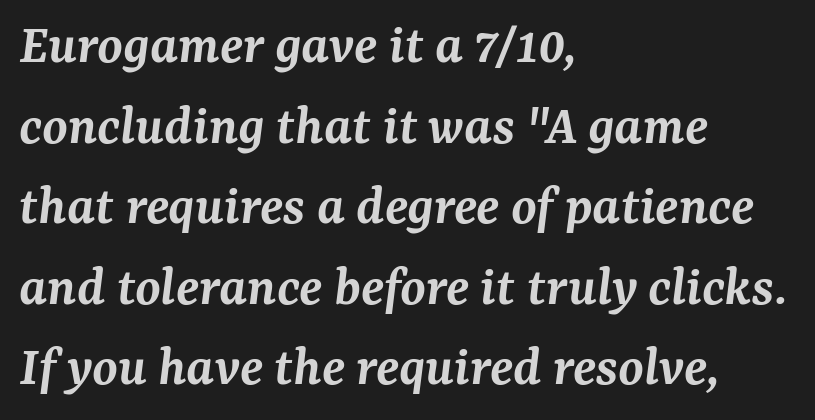
{"serif": "yes", "italic": "yes", "lean": "right", "slant_degrees": 7, "bold": "semi", "weight": "semibold", "width": "normal", "stroke_contrast": "medium", "x_height": "medium", "monospaced": "no", "underline": "no", "align": "left", "line_spacing": "normal", "line_spacing_ratio": 1.39, "letter_spacing": "normal", "letter_spacing_em": 0.0, "glyph_px": 58}
